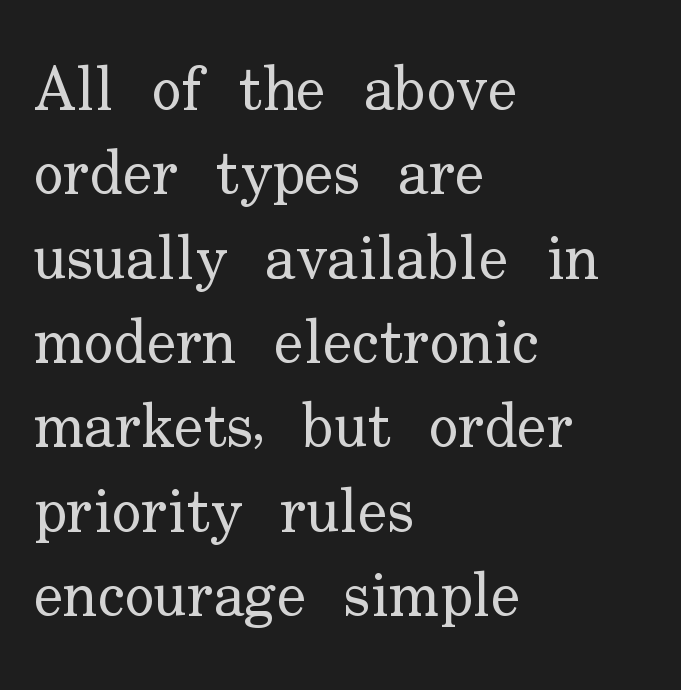
The image shows 62 px regular-weight serif type, upright; set left-aligned, normal line spacing (1.36x), normal letter spacing, not underlined; low stroke contrast and a small x-height.
